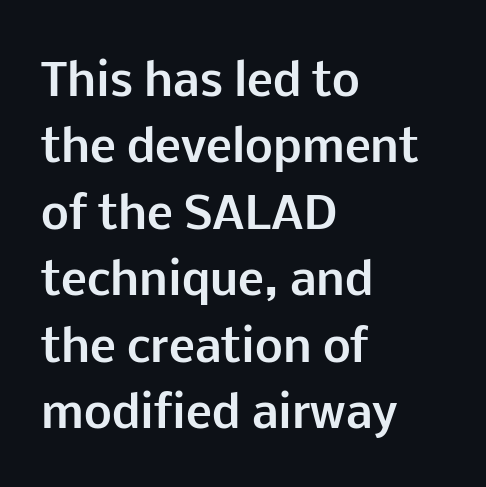
{"serif": "no", "italic": "no", "bold": "yes", "weight": "bold", "width": "normal", "stroke_contrast": "low", "x_height": "medium", "monospaced": "no", "underline": "no", "align": "left", "line_spacing": "normal", "line_spacing_ratio": 1.51, "letter_spacing": "normal", "letter_spacing_em": 0.0, "glyph_px": 44}
